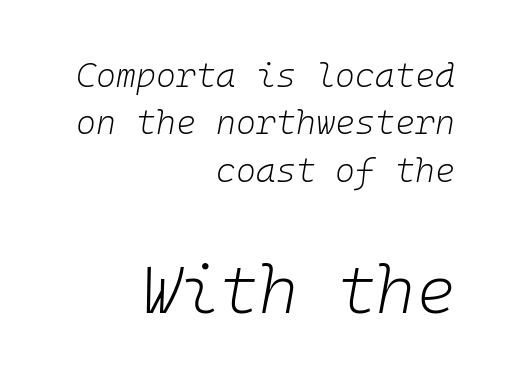
{"italic": "yes", "lean": "right", "slant_degrees": 10, "bold": "no", "weight": "light", "width": "normal", "stroke_contrast": "low", "x_height": "medium", "monospaced": "yes", "underline": "no", "align": "right", "line_spacing": "normal", "line_spacing_ratio": 1.39, "letter_spacing": "normal", "letter_spacing_em": 0.0, "larger_block": "second", "size_ratio": 1.97, "glyph_px": 67}
